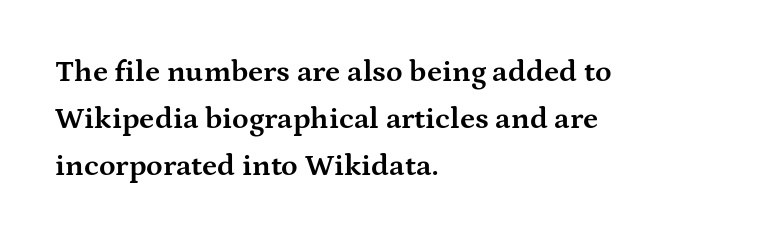
You can tell from the footed stems that serif type was used. Glance below the letters and you will spot only blank space. The tracking reads as untouched default to a designer's eye. Tall strokes in this sample are plumb rather than angled. Strong, thick strokes mark this as bold type. Whoever set this chose a conventional vertical rhythm.
